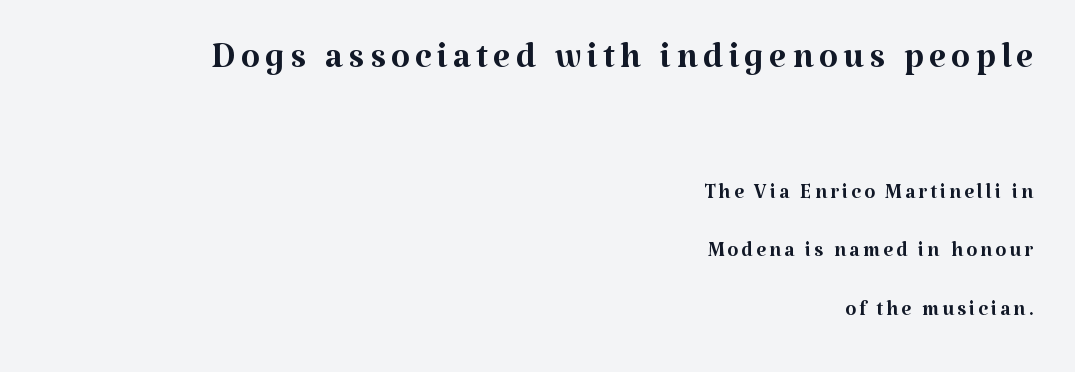
{"serif": "yes", "italic": "no", "bold": "no", "weight": "regular", "width": "normal", "stroke_contrast": "medium", "x_height": "medium", "monospaced": "no", "underline": "no", "align": "right", "line_spacing": "loose", "line_spacing_ratio": 2.09, "larger_block": "first", "size_ratio": 1.75, "glyph_px": 49}
